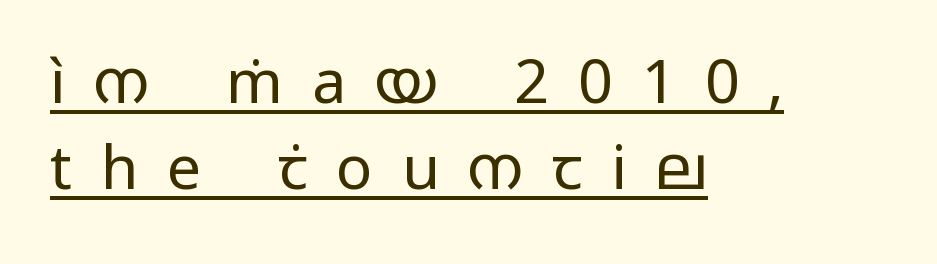
The image shows 61 px regular-weight, wide sans-serif type, upright; set left-aligned, normal line spacing (1.41x), unusually wide letter spacing (+0.47 em), underlined; low stroke contrast and a medium x-height.
